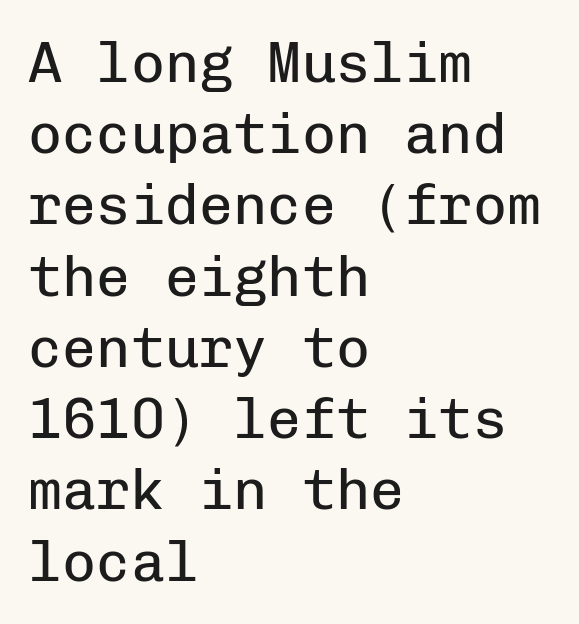
Q: Is the text bold? A: No.
Q: Is the text italic (slanted)? A: No, it is upright.
Q: Is the typeface a serif or a sans-serif typeface? A: Sans-serif.
Q: Is the text underlined? A: No.
Q: How is the paragraph aligned? A: Left-aligned.
Q: Is the spacing between letters normal or unusually wide? A: Normal.
Q: Is the spacing between lines tight, normal or loose? A: Normal.
Q: Width (condensed, normal, or wide)? A: Normal.
Q: Stroke contrast? A: Low.
Q: x-height? A: Medium.
Q: Monospaced? A: Yes.
